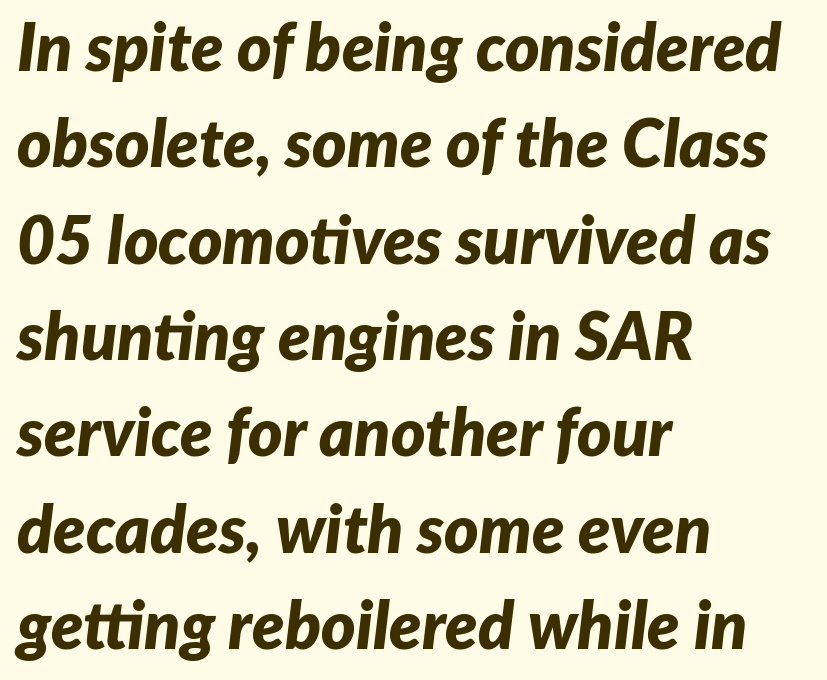
It's the slanting kind of type. This sample has the flowing, uneven cadence of proportional lettering. A clean baseline with only descenders dipping below it. Is there much room between lines? A standard amount, neither cramped nor airy. The gaps between neighbouring characters are ordinary and unremarkable. The paragraph shown leans on its left margin.
